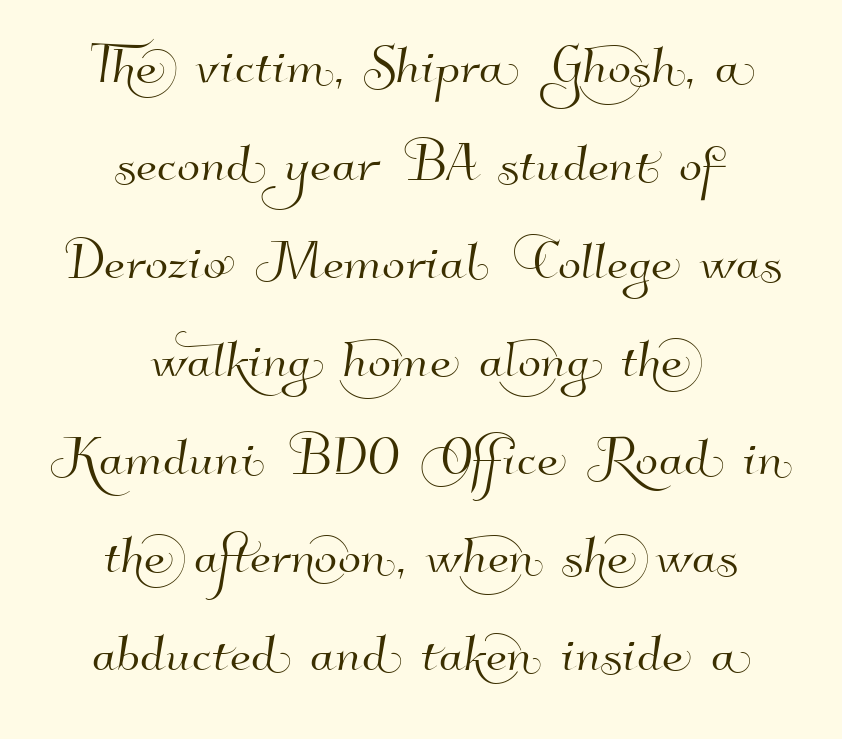
Q: Is the typeface a serif or a sans-serif typeface? A: Sans-serif.
Q: Is the text underlined? A: No.
Q: How is the paragraph aligned? A: Centered.
Q: Is the spacing between letters normal or unusually wide? A: Normal.
Q: Is the spacing between lines tight, normal or loose? A: Normal.
Q: Width (condensed, normal, or wide)? A: Normal.
Q: Stroke contrast? A: High.
Q: x-height? A: Small.
Q: Monospaced? A: No.
